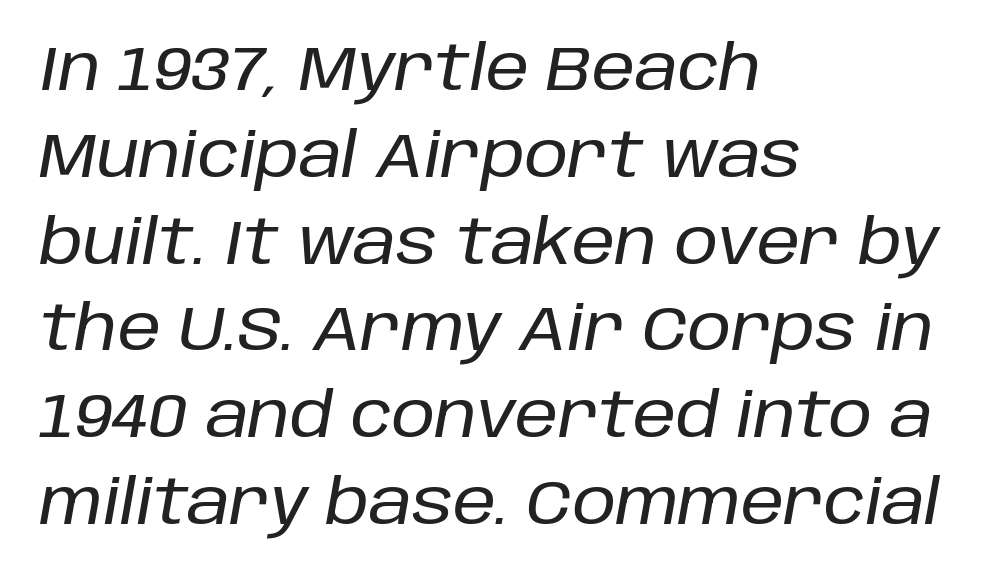
{"italic": "yes", "lean": "right", "slant_degrees": 10, "width": "normal", "stroke_contrast": "low", "x_height": "large", "monospaced": "no", "underline": "no", "align": "left", "line_spacing": "normal", "line_spacing_ratio": 1.4, "letter_spacing": "normal", "letter_spacing_em": 0.0, "glyph_px": 62}
